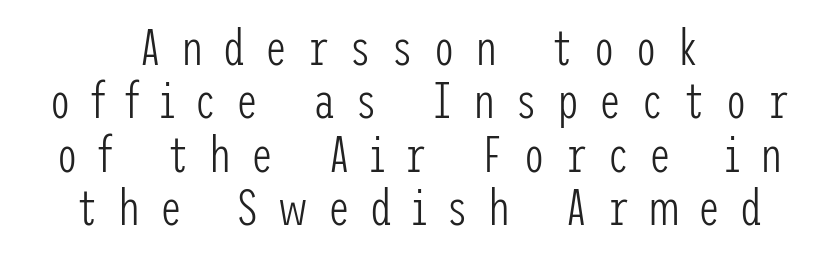
The image shows 50 px light, condensed sans-serif type, upright; set centered, tight line spacing (1.07x), unusually wide letter spacing (+0.39 em), not underlined; low stroke contrast and a medium x-height.
